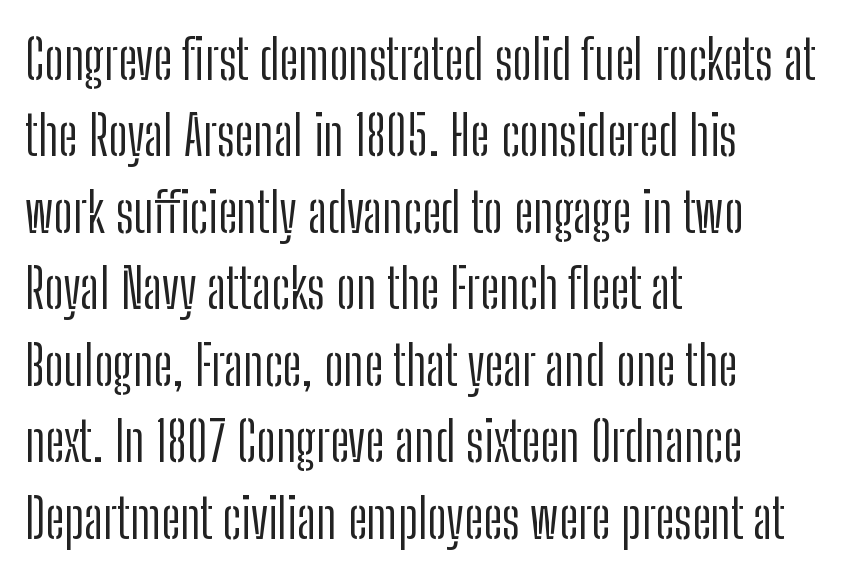
The letters look calm and open, with moderate or lighter stems. The lines are quadded left. Nothing unusual about the tracking: characters are spaced as the font intends. The rendering uses natural spacing where letterforms have individual widths.
